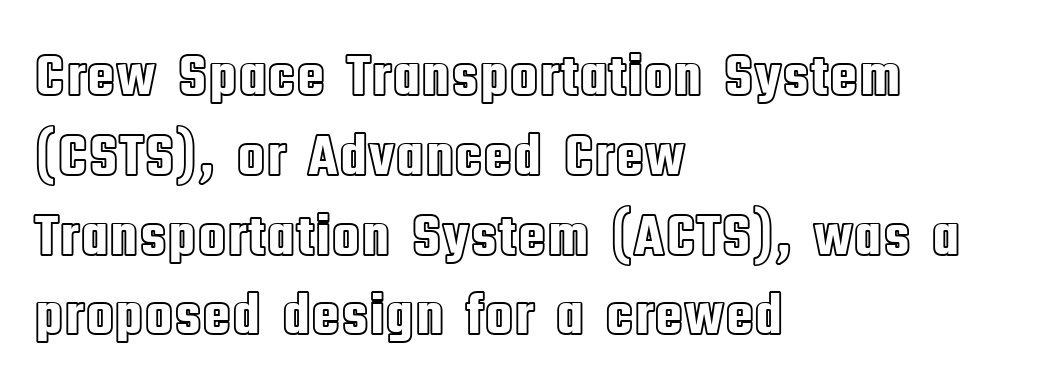
{"italic": "no", "width": "condensed", "x_height": "large", "monospaced": "no", "underline": "no", "align": "left", "line_spacing": "normal", "line_spacing_ratio": 1.33, "letter_spacing": "normal", "letter_spacing_em": 0.0, "glyph_px": 60}
